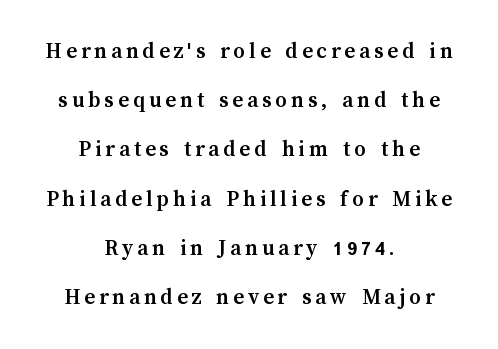
The image shows 23 px bold type, upright; set centered, loose line spacing (2.14x), not underlined.
